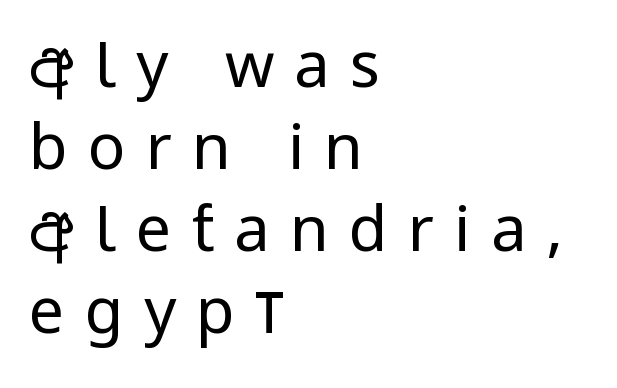
The image shows 63 px regular-weight, condensed sans-serif type, upright; set left-aligned, normal line spacing (1.3x), unusually wide letter spacing (+0.32 em), not underlined; low stroke contrast and a large x-height.
